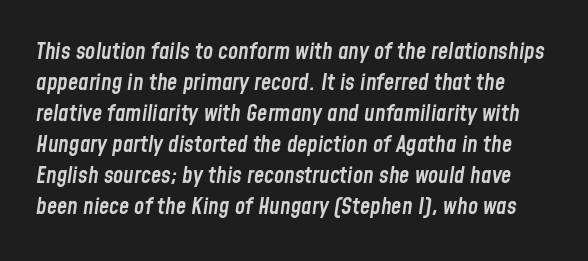
{"italic": "yes", "lean": "right", "slant_degrees": 8, "bold": "semi", "underline": "no", "line_spacing": "normal", "line_spacing_ratio": 1.35, "letter_spacing": "normal", "letter_spacing_em": 0.0, "glyph_px": 23}
